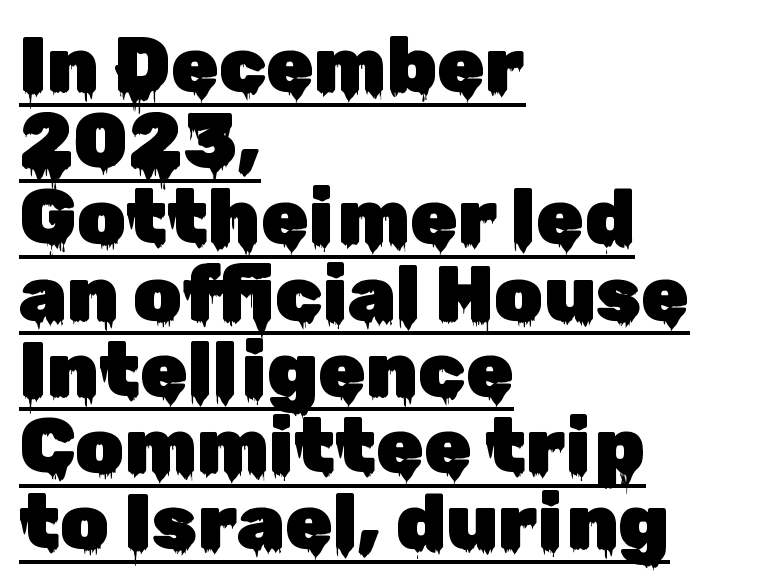
How would I describe the line gaps? Narrow and economical. The face used here is proportionally spaced, like ordinary book or web type. Short and long lines alike share a common starting point at left. A rule runs beneath these lines of type.
